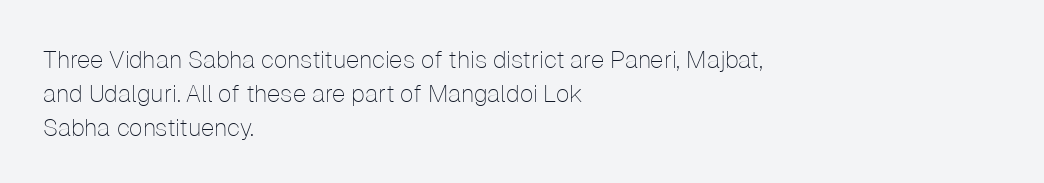
Q: Is the text bold? A: No.
Q: Is the text italic (slanted)? A: No, it is upright.
Q: Is the text underlined? A: No.
Q: How is the paragraph aligned? A: Left-aligned.
Q: Is the spacing between letters normal or unusually wide? A: Normal.
Q: Is the spacing between lines tight, normal or loose? A: Normal.
